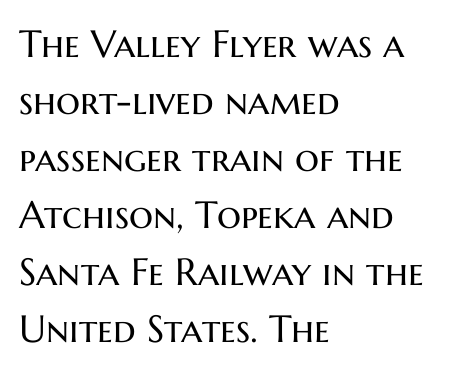
The image shows 38 px regular-weight sans-serif type, upright; set left-aligned, normal line spacing (1.5x), normal letter spacing, not underlined; medium stroke contrast and a medium x-height.
